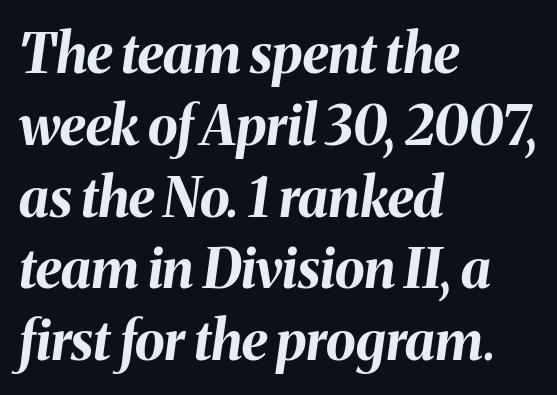
The face used here is rendered with its standard letterfit. The compositor pushed each line to the left boundary. Words float on clear page, feet unadorned. These lines carry a lot of weight — the face is fully bold. Rendered with sloped, italic letterforms. One glance says typical: line gaps are just what's usual.
